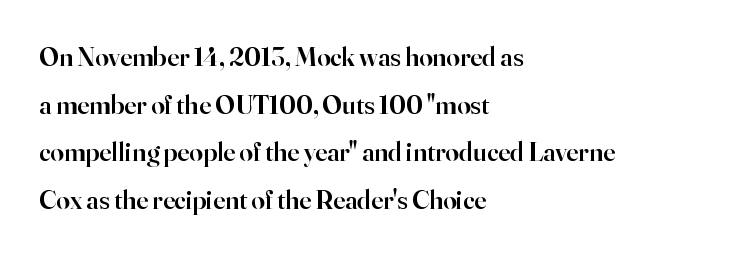
The gaps between neighbouring characters are ordinary and unremarkable. Upright lettering throughout. Firm but not heavy-handed strokes: this text is semibold. Layout note: lines flush left.
